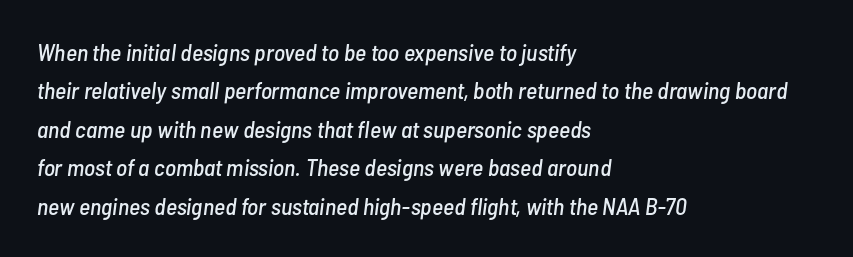
{"italic": "yes", "lean": "right", "slant_degrees": 7, "underline": "no", "align": "left", "line_spacing": "normal", "line_spacing_ratio": 1.6, "letter_spacing": "normal", "letter_spacing_em": 0.0, "glyph_px": 24}
